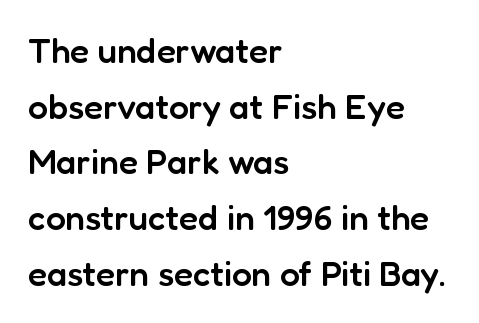
Rendered with straight, roman letterforms. These lines are set flush left with a ragged right edge. Evenly set lines give the paragraph a standard silhouette. I'd describe the lettering as semibold — firm but not a full bold. The font family rendered here belongs to the sans-serif group.
